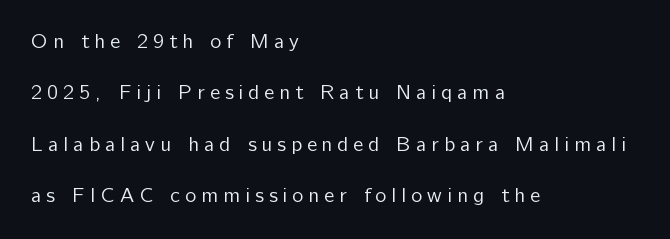
{"italic": "no", "bold": "no", "underline": "no", "align": "left", "line_spacing": "loose", "line_spacing_ratio": 2.45, "letter_spacing": "wide", "letter_spacing_em": 0.24, "glyph_px": 21}
